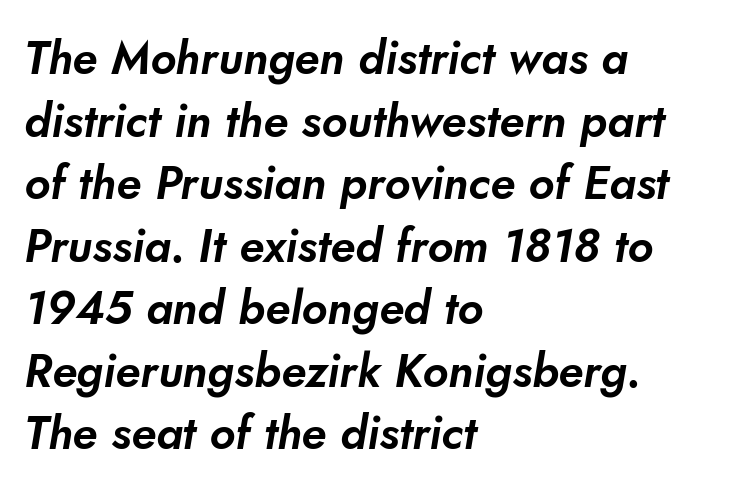
Q: Is the typeface a serif or a sans-serif typeface? A: Sans-serif.
Q: Is the text underlined? A: No.
Q: How is the paragraph aligned? A: Left-aligned.
Q: Is the spacing between letters normal or unusually wide? A: Normal.
Q: Is the spacing between lines tight, normal or loose? A: Normal.
Q: Width (condensed, normal, or wide)? A: Normal.
Q: Stroke contrast? A: Low.
Q: x-height? A: Small.
Q: Monospaced? A: No.
